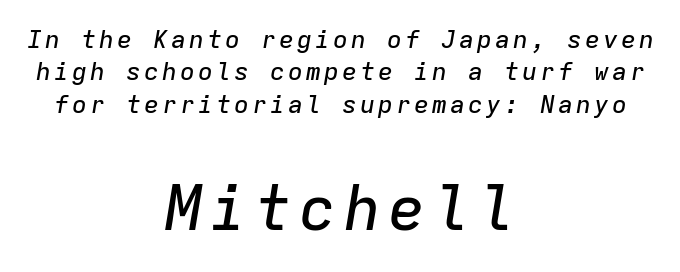
{"italic": "yes", "lean": "right", "slant_degrees": 9, "width": "normal", "stroke_contrast": "low", "x_height": "medium", "monospaced": "yes", "underline": "no", "align": "center", "line_spacing": "normal", "line_spacing_ratio": 1.3, "larger_block": "second", "size_ratio": 2.48, "glyph_px": 62}
